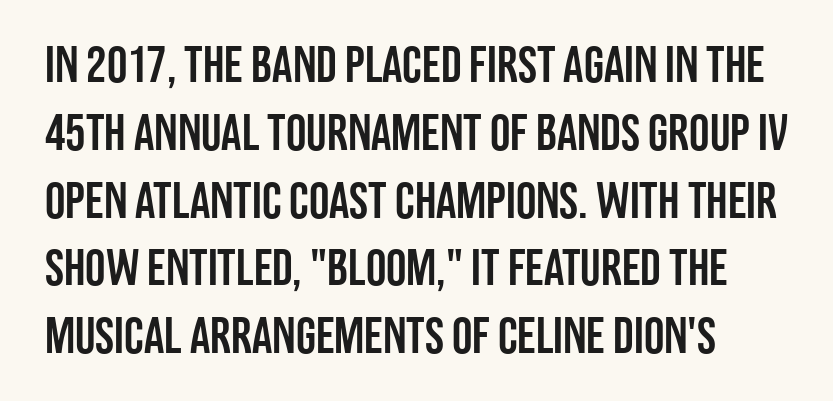
In terms of leading, this rendering sits right in the middle. Proportional: the letters do not fall into vertical columns. The letters carry no serifs — their stems end cleanly without finishing strokes. Words float on clear page, feet unadorned. These lines were composed using upright roman letters. Nothing unusual about the tracking: characters are spaced as the font intends.
